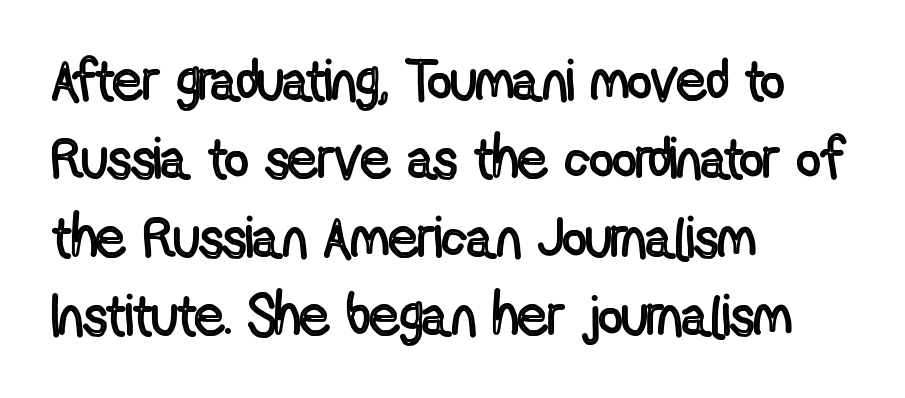
{"italic": "no", "width": "condensed", "x_height": "medium", "monospaced": "no", "underline": "no", "align": "left", "line_spacing": "normal", "line_spacing_ratio": 1.35, "letter_spacing": "normal", "letter_spacing_em": 0.0, "glyph_px": 58}
